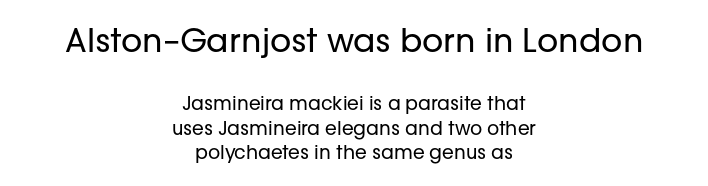
{"serif": "no", "italic": "no", "bold": "no", "weight": "regular", "width": "normal", "stroke_contrast": "low", "x_height": "medium", "monospaced": "no", "underline": "no", "align": "center", "line_spacing": "normal", "line_spacing_ratio": 1.31, "letter_spacing": "normal", "letter_spacing_em": 0.0, "larger_block": "first", "size_ratio": 1.74, "glyph_px": 33}
